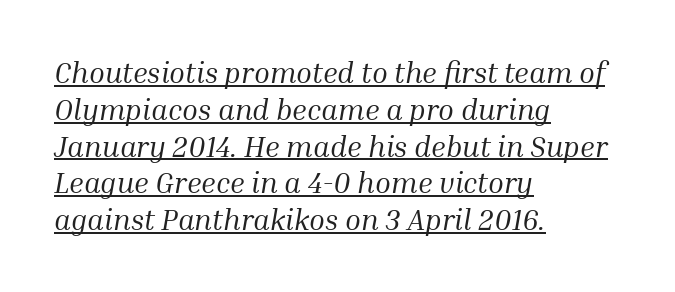
Q: Is the text bold? A: No.
Q: Is the text italic (slanted)? A: Yes, it leans right by about 10 degrees.
Q: Is the typeface a serif or a sans-serif typeface? A: Serif.
Q: Is the text underlined? A: Yes.
Q: How is the paragraph aligned? A: Left-aligned.
Q: Is the spacing between letters normal or unusually wide? A: Normal.
Q: Is the spacing between lines tight, normal or loose? A: Normal.
Q: Width (condensed, normal, or wide)? A: Normal.
Q: Stroke contrast? A: Medium.
Q: x-height? A: Medium.
Q: Monospaced? A: No.
